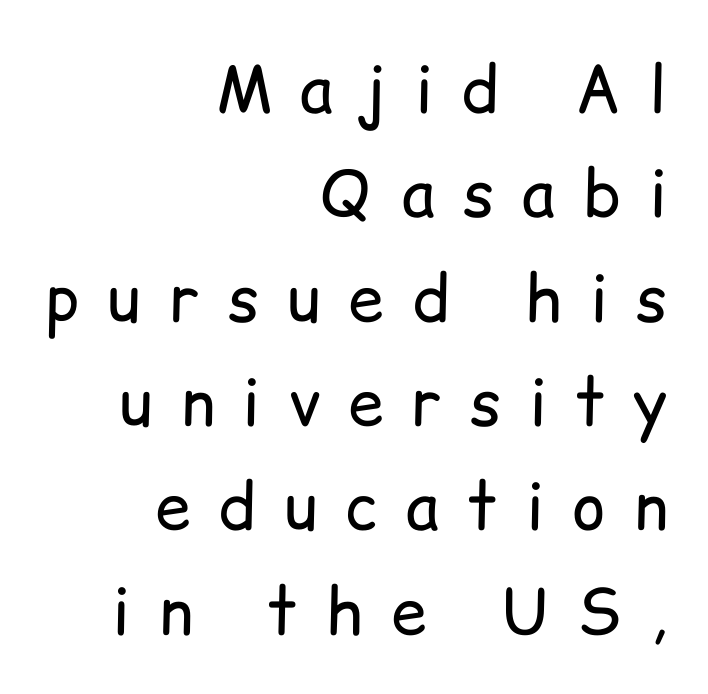
Q: Is the text bold? A: No.
Q: Is the text italic (slanted)? A: No, it is upright.
Q: Is the typeface a serif or a sans-serif typeface? A: Sans-serif.
Q: Is the text underlined? A: No.
Q: How is the paragraph aligned? A: Right-aligned.
Q: Is the spacing between letters normal or unusually wide? A: Unusually wide.
Q: Is the spacing between lines tight, normal or loose? A: Normal.
Q: Width (condensed, normal, or wide)? A: Normal.
Q: Stroke contrast? A: Low.
Q: x-height? A: Medium.
Q: Monospaced? A: No.
